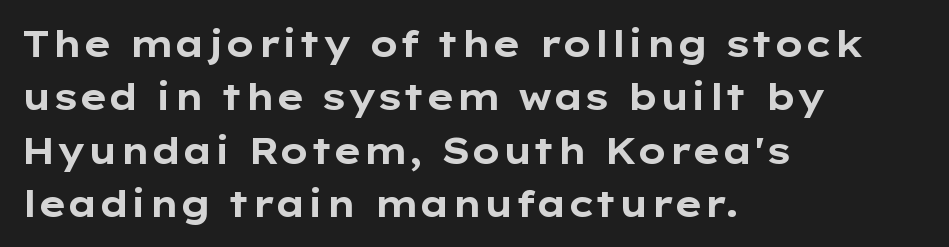
The image shows 36 px bold, wide sans-serif type, upright; set left-aligned, normal line spacing (1.48x), normal letter spacing, not underlined; low stroke contrast and a medium x-height.
